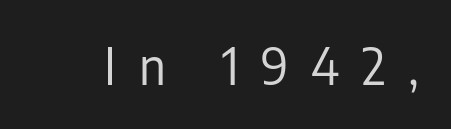
{"serif": "no", "italic": "no", "bold": "no", "weight": "regular", "width": "condensed", "stroke_contrast": "low", "x_height": "medium", "monospaced": "no", "underline": "no", "letter_spacing": "wide", "letter_spacing_em": 0.44, "glyph_px": 51}
